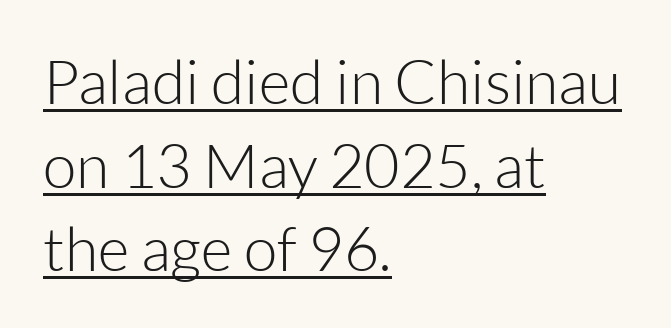
The image shows 61 px light sans-serif type, upright; set left-aligned, normal line spacing (1.37x), normal letter spacing, underlined; low stroke contrast and a medium x-height.
